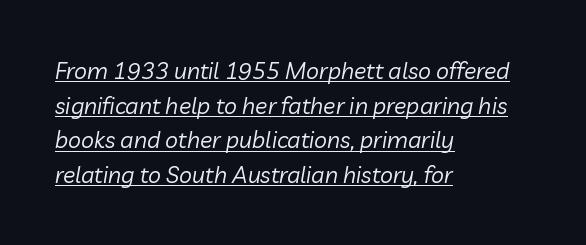
Q: Is the text bold? A: No.
Q: Is the text italic (slanted)? A: Yes, it leans right by about 10 degrees.
Q: Is the text underlined? A: Yes.
Q: How is the paragraph aligned? A: Left-aligned.
Q: Is the spacing between letters normal or unusually wide? A: Normal.
Q: Is the spacing between lines tight, normal or loose? A: Normal.
